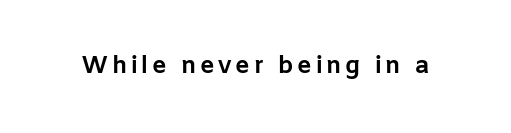
Q: Is the text bold? A: Yes.
Q: Is the text italic (slanted)? A: No, it is upright.
Q: Is the text underlined? A: No.
